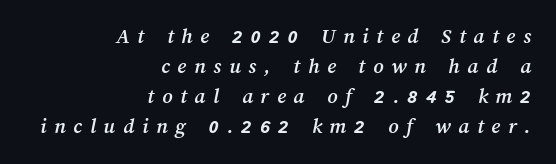
{"underline": "no", "align": "right", "line_spacing": "normal", "line_spacing_ratio": 1.37, "letter_spacing": "wide", "letter_spacing_em": 0.35, "glyph_px": 22}
